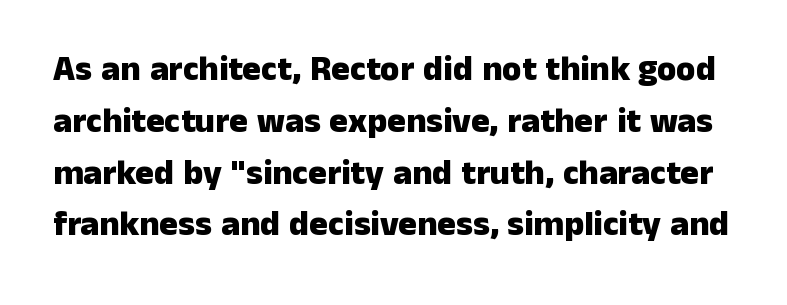
Q: Is the text bold? A: Yes.
Q: Is the text italic (slanted)? A: No, it is upright.
Q: Is the typeface a serif or a sans-serif typeface? A: Sans-serif.
Q: Is the text underlined? A: No.
Q: Is the spacing between letters normal or unusually wide? A: Normal.
Q: Is the spacing between lines tight, normal or loose? A: Normal.
Q: Width (condensed, normal, or wide)? A: Normal.
Q: Stroke contrast? A: Low.
Q: x-height? A: Medium.
Q: Monospaced? A: No.
